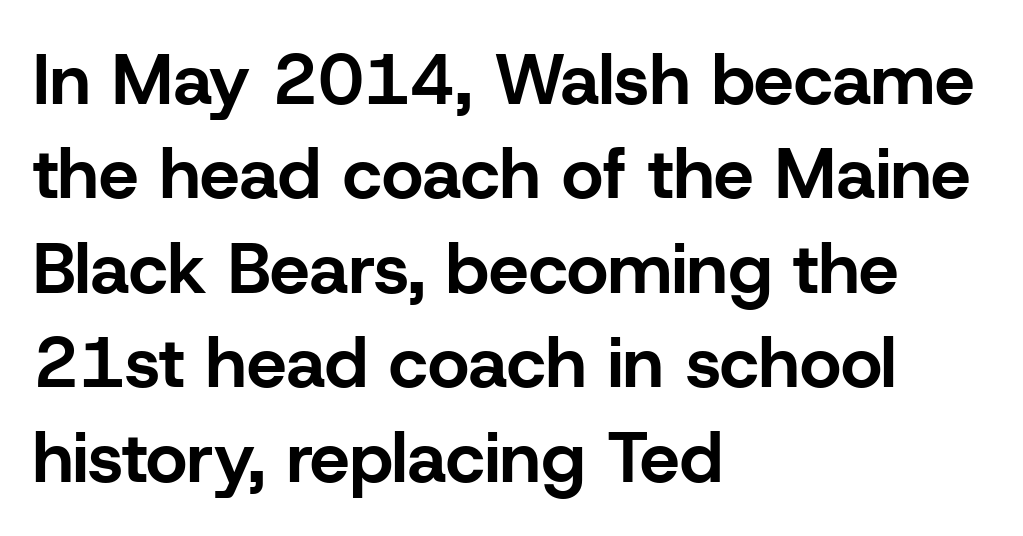
The setting favours the left margin, as ordinary paragraphs usually do. The letters stand upright; this is a roman face. Decoration check: the copy has no underline. Compared with typical body copy, the letter spacing here is the same.
